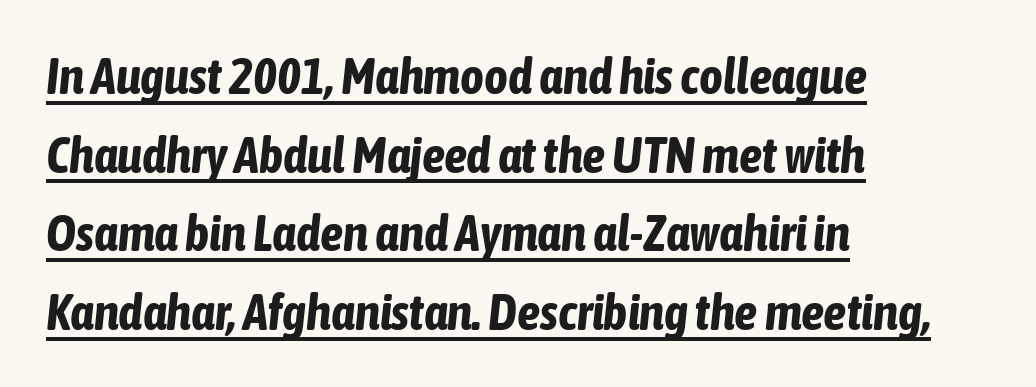
{"italic": "yes", "lean": "right", "slant_degrees": 6, "bold": "yes", "weight": "bold", "width": "condensed", "stroke_contrast": "low", "x_height": "medium", "monospaced": "no", "underline": "yes", "align": "left", "line_spacing": "normal", "line_spacing_ratio": 1.54, "letter_spacing": "normal", "letter_spacing_em": 0.0, "glyph_px": 51}
